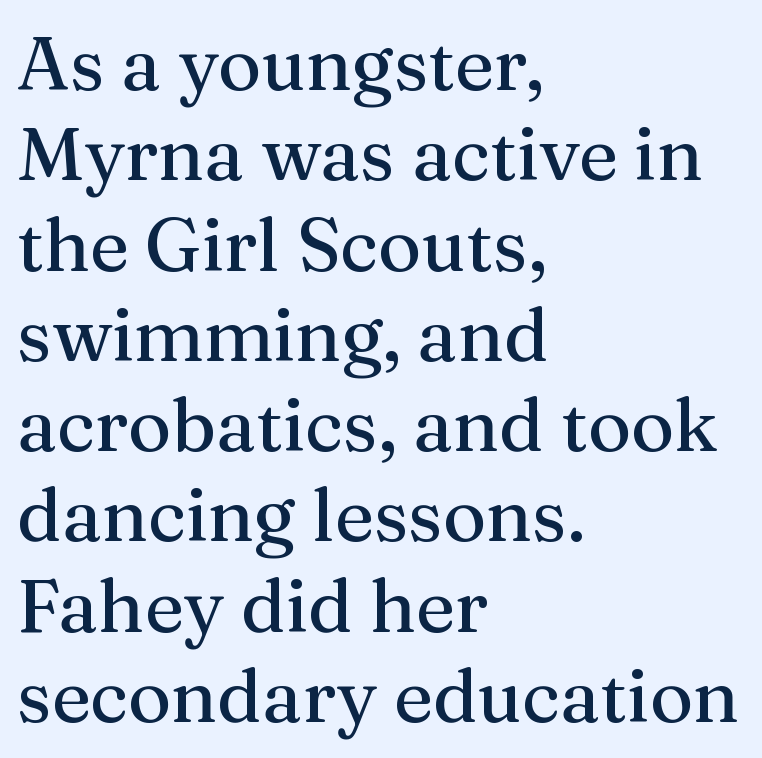
{"serif": "yes", "italic": "no", "width": "normal", "stroke_contrast": "medium", "x_height": "medium", "monospaced": "no", "underline": "no", "align": "left", "line_spacing_ratio": 1.22, "letter_spacing": "normal", "letter_spacing_em": 0.0, "glyph_px": 74}
